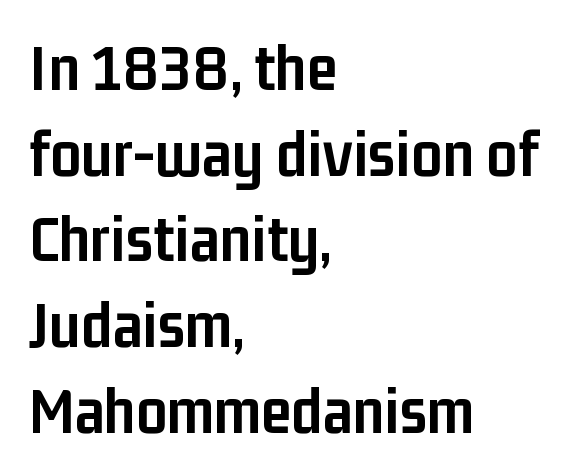
The image shows 68 px semibold, condensed sans-serif type, upright; set left-aligned, normal line spacing (1.26x), normal letter spacing, not underlined; low stroke contrast and a medium x-height.
